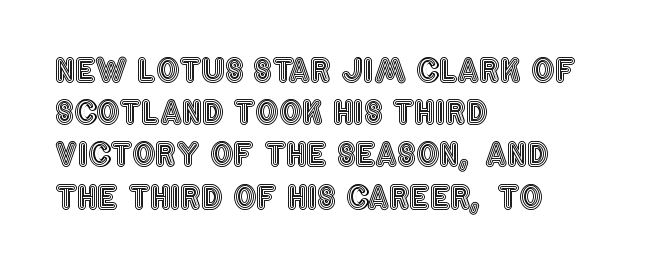
{"italic": "no", "width": "condensed", "x_height": "large", "monospaced": "no", "underline": "no", "align": "left", "line_spacing": "normal", "line_spacing_ratio": 1.32, "letter_spacing": "normal", "letter_spacing_em": 0.0, "glyph_px": 32}
